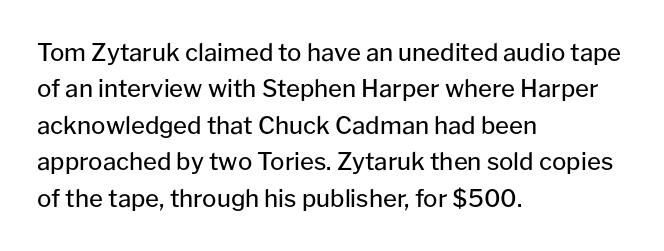
Q: Is the text bold? A: No.
Q: Is the text italic (slanted)? A: No, it is upright.
Q: Is the text underlined? A: No.
Q: How is the paragraph aligned? A: Left-aligned.
Q: Is the spacing between letters normal or unusually wide? A: Normal.
Q: Is the spacing between lines tight, normal or loose? A: Normal.
